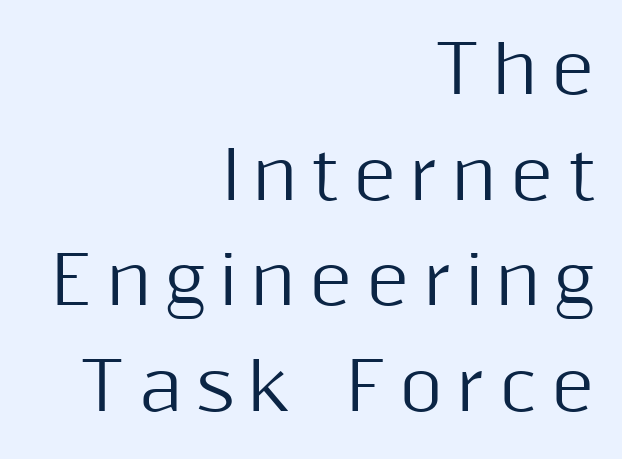
Q: Is the text italic (slanted)? A: No, it is upright.
Q: Is the typeface a serif or a sans-serif typeface? A: Sans-serif.
Q: Is the text underlined? A: No.
Q: How is the paragraph aligned? A: Right-aligned.
Q: Is the spacing between letters normal or unusually wide? A: Unusually wide.
Q: Is the spacing between lines tight, normal or loose? A: Normal.
Q: Width (condensed, normal, or wide)? A: Normal.
Q: Stroke contrast? A: Medium.
Q: x-height? A: Medium.
Q: Monospaced? A: No.
